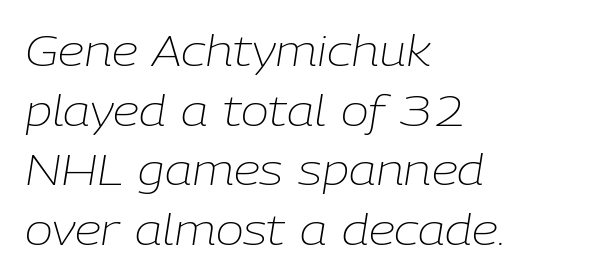
Inter-character spacing is left at the font's built-in metrics. Emphasis-style slanted type is in use. The typesetting does not lean heavy: it is not bold. A student would call this left alignment; a typographer would say flush left, rag right. You could not count columns in this text — the font is proportionally spaced. Rule under the text: the space is simply empty.
